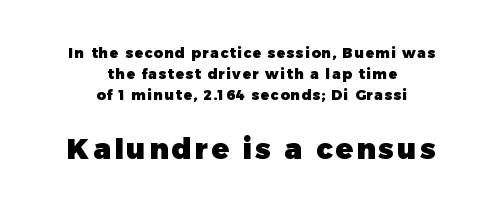
The image shows 29 px heavy sans-serif type, upright; set centered, normal line spacing (1.49x), not underlined; the second (bottom) block is 2.07x larger; low stroke contrast and a medium x-height.
